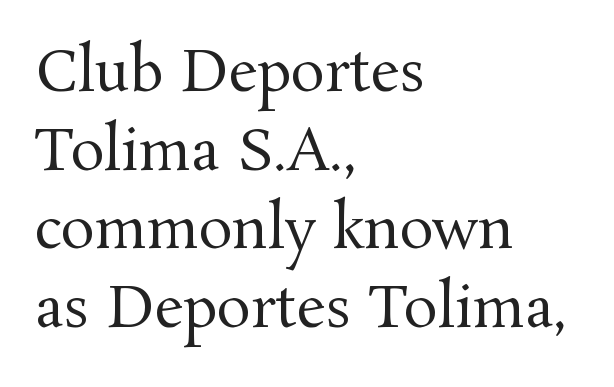
Q: Is the text bold? A: No.
Q: Is the text italic (slanted)? A: No, it is upright.
Q: Is the typeface a serif or a sans-serif typeface? A: Serif.
Q: Is the text underlined? A: No.
Q: How is the paragraph aligned? A: Left-aligned.
Q: Is the spacing between letters normal or unusually wide? A: Normal.
Q: Is the spacing between lines tight, normal or loose? A: Normal.
Q: Width (condensed, normal, or wide)? A: Normal.
Q: Stroke contrast? A: Medium.
Q: x-height? A: Medium.
Q: Monospaced? A: No.
